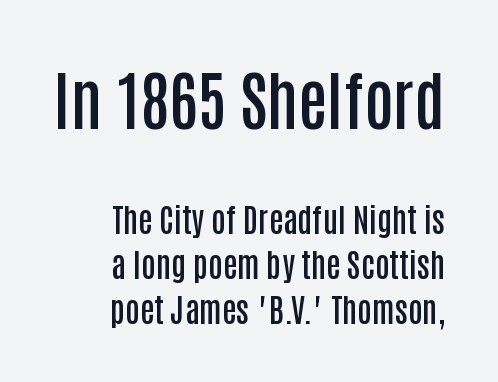
The image shows 65 px semibold, condensed sans-serif type, upright; set normal line spacing (1.41x), normal letter spacing, not underlined; the first (top) block is 2.03x larger; low stroke contrast and a large x-height.
